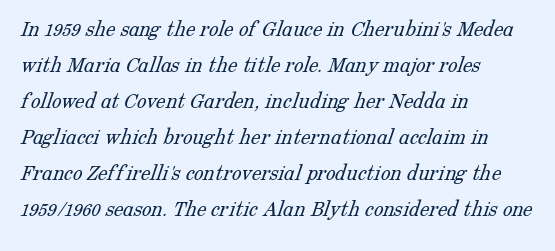
Q: Is the text bold? A: No.
Q: Is the text underlined? A: No.
Q: How is the paragraph aligned? A: Left-aligned.
Q: Is the spacing between letters normal or unusually wide? A: Normal.
Q: Is the spacing between lines tight, normal or loose? A: Normal.
